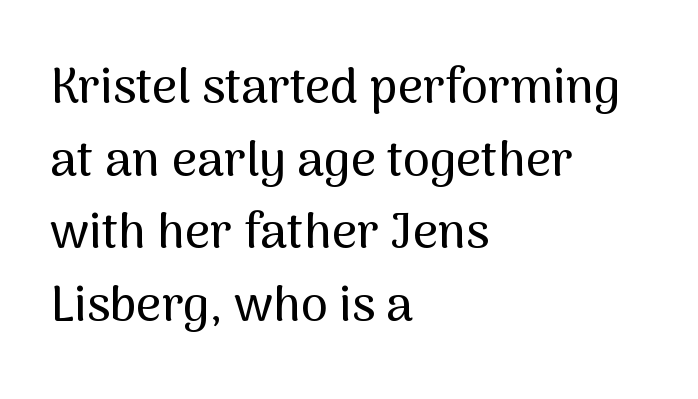
The image shows 49 px sans-serif type, upright; set left-aligned, normal line spacing (1.48x), normal letter spacing, not underlined; medium stroke contrast and a medium x-height.
